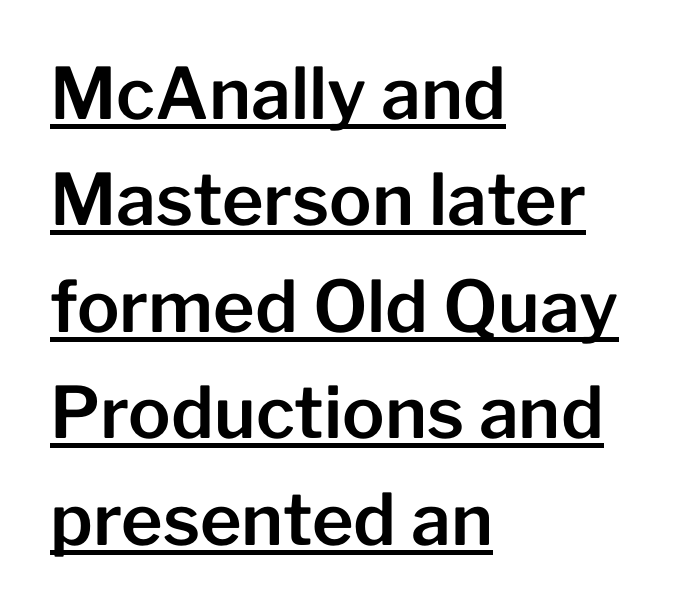
The image shows 71 px sans-serif type, upright; set left-aligned, normal line spacing (1.5x), normal letter spacing, underlined; low stroke contrast and a medium x-height.
